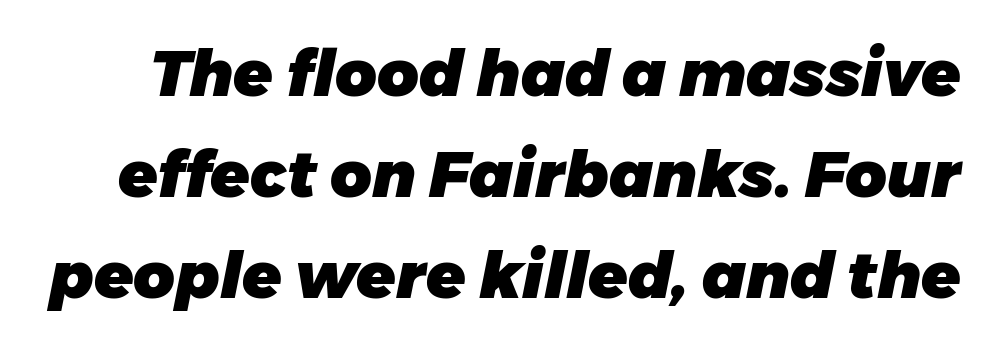
The image shows 64 px heavy type, italic (leaning right); set normal line spacing (1.58x), normal letter spacing, not underlined; low stroke contrast and a medium x-height.
